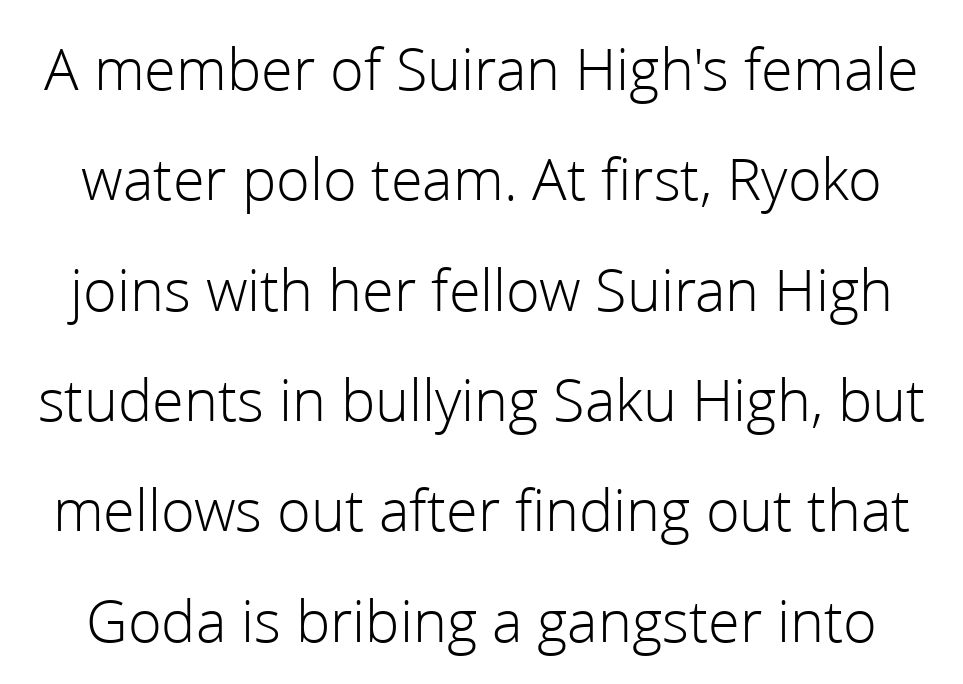
Plain, unruled lines of type. Varying glyph widths throughout — classic text-font behaviour. Summary of weight: not heavy and not bold. Tracking value appears to be zero — textbook default spacing. In terms of posture, this sample is upright.
